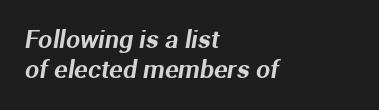
The image shows 25 px text type; set left-aligned, line spacing 1.22x, normal letter spacing, not underlined.
